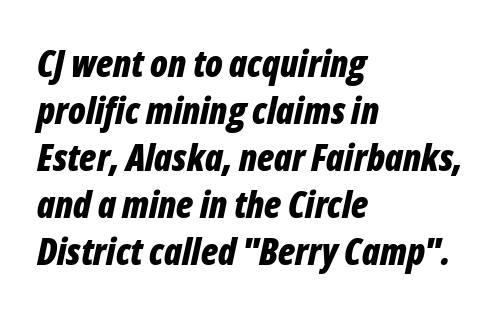
Q: Is the text bold? A: Yes.
Q: Is the text italic (slanted)? A: Yes, it leans right by about 12 degrees.
Q: Is the text underlined? A: No.
Q: How is the paragraph aligned? A: Left-aligned.
Q: Is the spacing between letters normal or unusually wide? A: Normal.
Q: Is the spacing between lines tight, normal or loose? A: Normal.
Q: Width (condensed, normal, or wide)? A: Condensed.
Q: Stroke contrast? A: Low.
Q: x-height? A: Medium.
Q: Monospaced? A: No.
